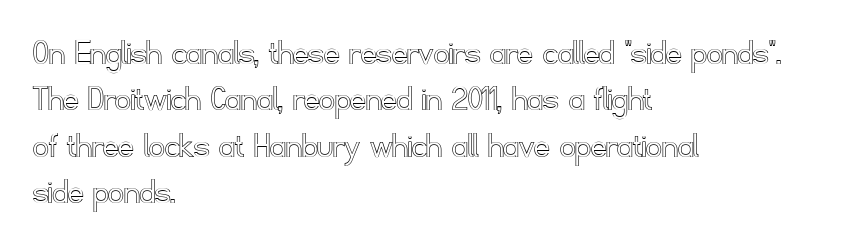
Here the designer chose a conventional face with non-uniform glyph widths. The axis of the letterforms is exactly vertical. Underlining? Definitely not there. This rendering uses left alignment, leaving the right contour irregular. Is the letter spacing exaggerated? No — it looks like the ordinary default.
